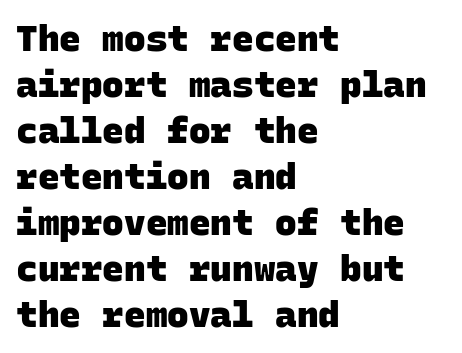
Regular leading. These lines stack with their left ends in a neat column. Anything drawn beneath the words? Only blank space. Heavy, bold letterforms. Glyph-to-glyph distance matches everyday printed text.
